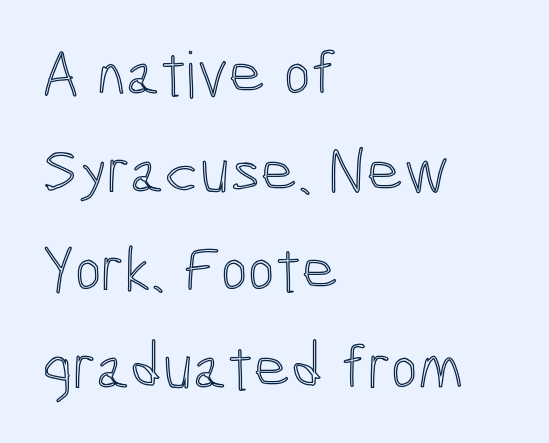
The image shows 64 px condensed type, upright; set left-aligned, normal line spacing (1.53x), normal letter spacing, not underlined; a medium x-height.
